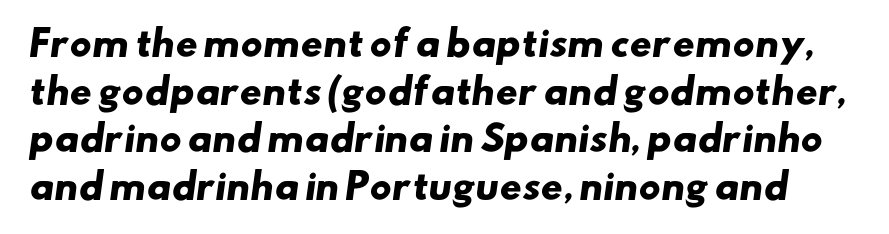
Q: Is the text bold? A: Yes.
Q: Is the typeface a serif or a sans-serif typeface? A: Sans-serif.
Q: Is the text underlined? A: No.
Q: Is the spacing between letters normal or unusually wide? A: Normal.
Q: Is the spacing between lines tight, normal or loose? A: Normal.
Q: Width (condensed, normal, or wide)? A: Wide.
Q: Stroke contrast? A: Low.
Q: x-height? A: Small.
Q: Monospaced? A: No.
